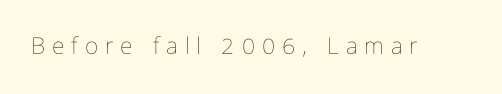
{"italic": "no", "bold": "no", "underline": "no", "letter_spacing": "wide", "letter_spacing_em": 0.3, "glyph_px": 23}
